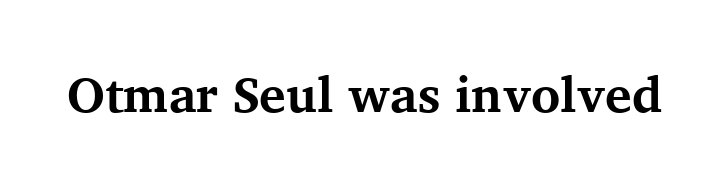
Q: Is the text bold? A: Yes.
Q: Is the text italic (slanted)? A: No, it is upright.
Q: Is the typeface a serif or a sans-serif typeface? A: Serif.
Q: Is the text underlined? A: No.
Q: Is the spacing between letters normal or unusually wide? A: Normal.
Q: Width (condensed, normal, or wide)? A: Normal.
Q: Stroke contrast? A: Medium.
Q: x-height? A: Medium.
Q: Monospaced? A: No.
